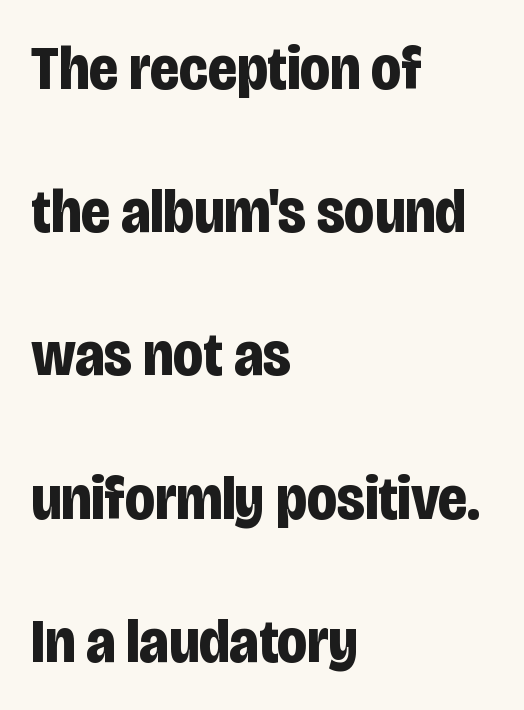
Q: Is the text bold? A: Yes.
Q: Is the text italic (slanted)? A: No, it is upright.
Q: Is the typeface a serif or a sans-serif typeface? A: Sans-serif.
Q: Is the text underlined? A: No.
Q: How is the paragraph aligned? A: Left-aligned.
Q: Is the spacing between letters normal or unusually wide? A: Normal.
Q: Is the spacing between lines tight, normal or loose? A: Loose.
Q: Width (condensed, normal, or wide)? A: Condensed.
Q: Stroke contrast? A: Low.
Q: x-height? A: Large.
Q: Monospaced? A: No.
